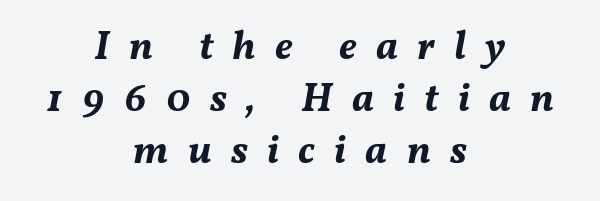
Q: Is the text bold? A: Yes.
Q: Is the text italic (slanted)? A: Yes, it leans right by about 11 degrees.
Q: Is the text underlined? A: No.
Q: How is the paragraph aligned? A: Centered.
Q: Is the spacing between letters normal or unusually wide? A: Unusually wide.
Q: Is the spacing between lines tight, normal or loose? A: Normal.
Q: Width (condensed, normal, or wide)? A: Normal.
Q: Stroke contrast? A: Medium.
Q: x-height? A: Medium.
Q: Monospaced? A: No.
